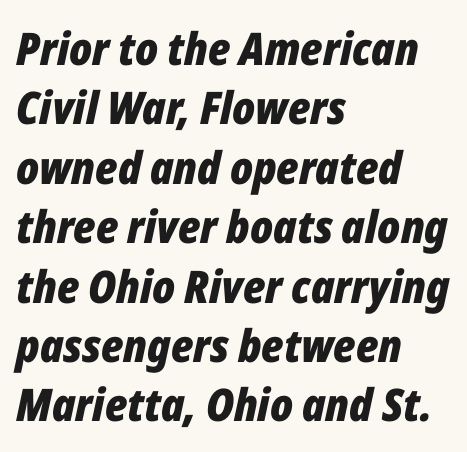
Q: Is the text bold? A: Yes.
Q: Is the text italic (slanted)? A: Yes, it leans right by about 12 degrees.
Q: Is the text underlined? A: No.
Q: How is the paragraph aligned? A: Left-aligned.
Q: Is the spacing between letters normal or unusually wide? A: Normal.
Q: Is the spacing between lines tight, normal or loose? A: Normal.
Q: Width (condensed, normal, or wide)? A: Condensed.
Q: Stroke contrast? A: Low.
Q: x-height? A: Medium.
Q: Monospaced? A: No.
